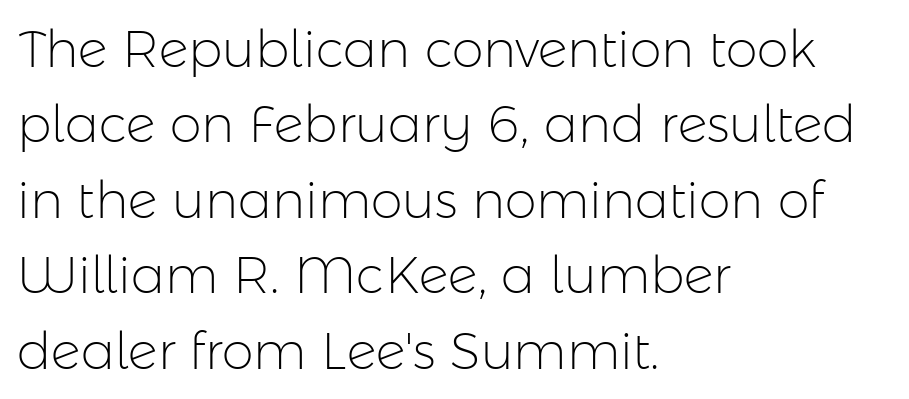
{"serif": "no", "italic": "no", "bold": "no", "weight": "light", "width": "normal", "stroke_contrast": "low", "x_height": "medium", "monospaced": "no", "underline": "no", "align": "left", "line_spacing": "normal", "line_spacing_ratio": 1.48, "letter_spacing": "normal", "letter_spacing_em": 0.0, "glyph_px": 51}
